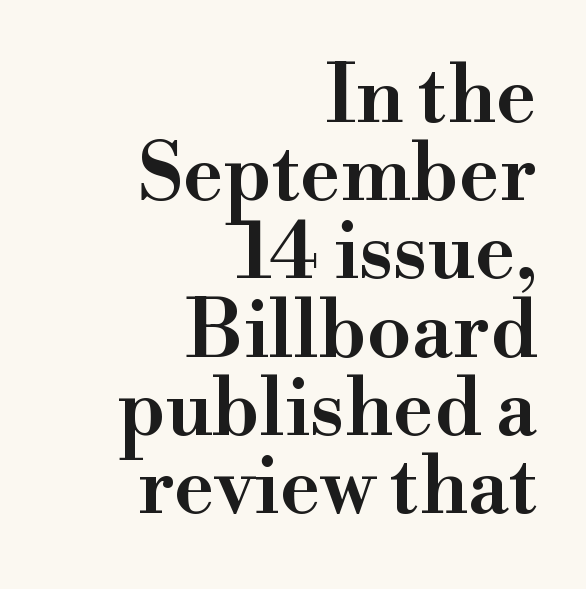
The lettering holds an erect, upright posture throughout. These lines huddle together more closely than default settings would place them. A typesetter would call this proportional, since set widths differ per character. The typeface chosen for these lines features serifs.
